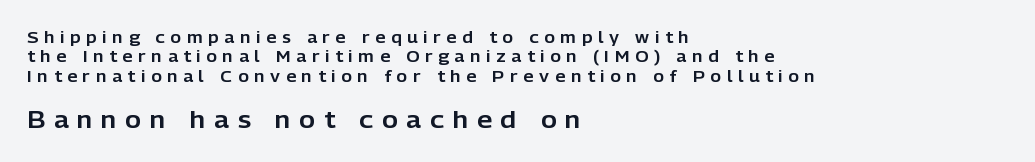
{"italic": "no", "underline": "no", "align": "left", "line_spacing_ratio": 1.21, "letter_spacing": "wide", "letter_spacing_em": 0.36, "larger_block": "second", "size_ratio": 1.5, "glyph_px": 24}
